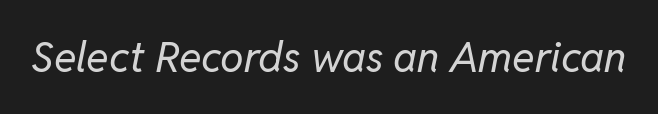
Words appear dense and cohesive because spacing is normal. Beneath every word, the page is bare. The glyphs look as if they've been sheared to an angle. Stems here are at most as thick as an everyday book face. Here the designer chose a conventional face with non-uniform glyph widths.
